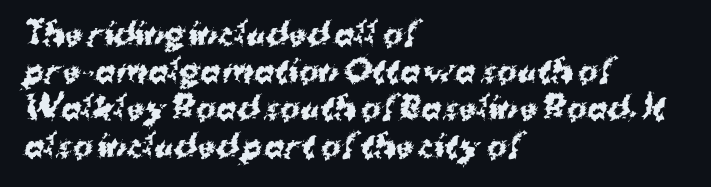
{"serif": "no", "bold": "yes", "weight": "bold", "width": "normal", "stroke_contrast": "medium", "x_height": "medium", "monospaced": "no", "underline": "no", "align": "left", "line_spacing_ratio": 1.24, "letter_spacing": "normal", "letter_spacing_em": 0.0, "glyph_px": 30}
